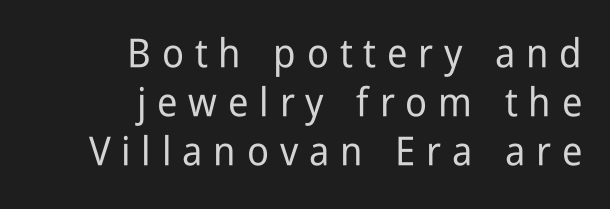
Q: Is the text italic (slanted)? A: No, it is upright.
Q: Is the typeface a serif or a sans-serif typeface? A: Sans-serif.
Q: Is the text underlined? A: No.
Q: How is the paragraph aligned? A: Right-aligned.
Q: Is the spacing between letters normal or unusually wide? A: Unusually wide.
Q: Width (condensed, normal, or wide)? A: Condensed.
Q: Stroke contrast? A: Low.
Q: x-height? A: Medium.
Q: Monospaced? A: No.
